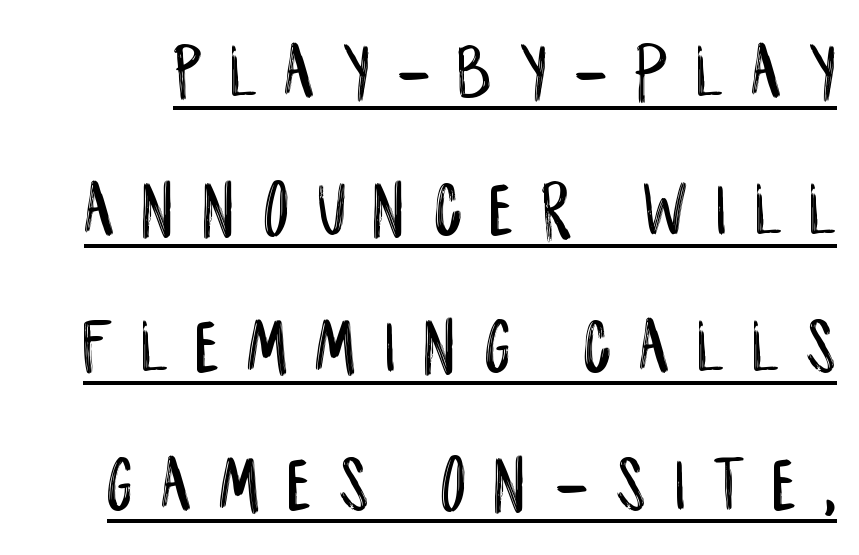
{"serif": "no", "italic": "no", "width": "condensed", "stroke_contrast": "low", "x_height": "large", "monospaced": "no", "underline": "yes", "line_spacing_ratio": 1.72, "letter_spacing": "wide", "letter_spacing_em": 0.35, "glyph_px": 80}
